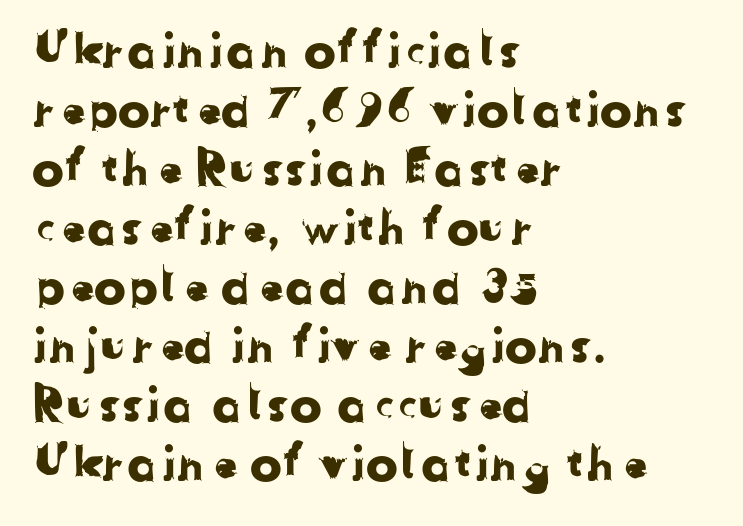
Alignment: flush left. Varying glyph widths throughout — classic text-font behaviour. The letters carry no serifs — their stems end cleanly without finishing strokes. The foot of each line stays bare and open.
